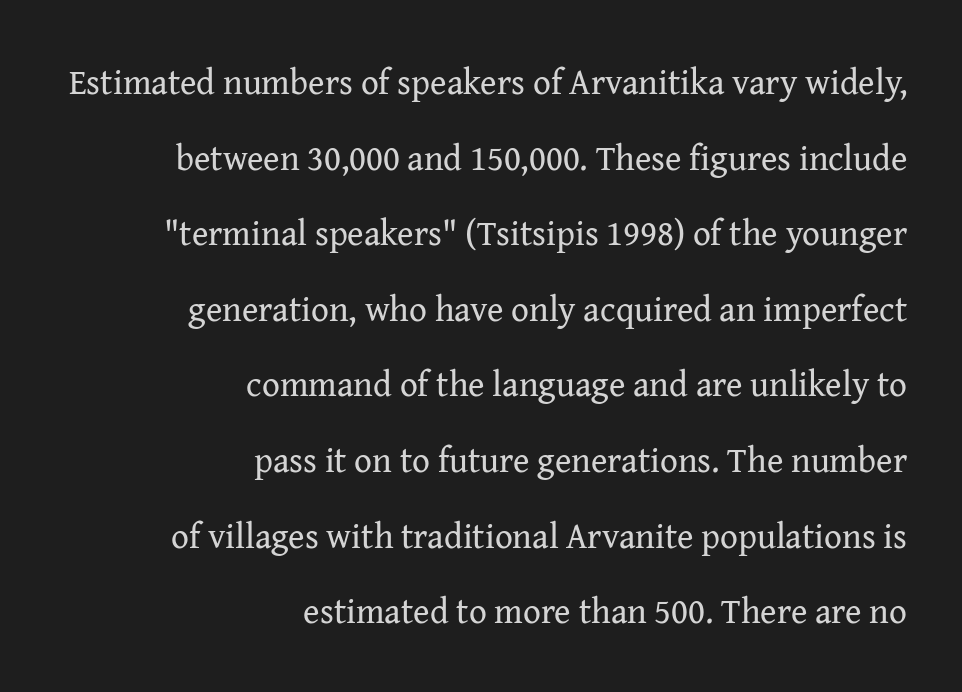
{"serif": "yes", "italic": "no", "bold": "no", "weight": "regular", "width": "normal", "stroke_contrast": "medium", "x_height": "medium", "monospaced": "no", "underline": "no", "align": "right", "line_spacing": "loose", "line_spacing_ratio": 2.16, "letter_spacing": "normal", "letter_spacing_em": 0.0, "glyph_px": 35}
